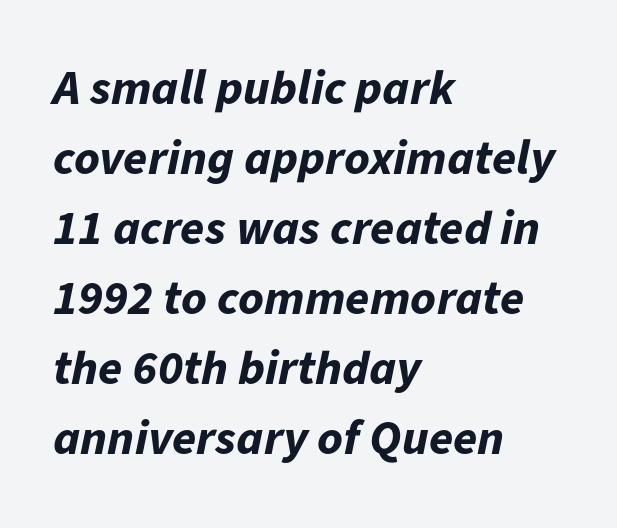
The passage is arranged the way most books set body copy — flush left. The passage shown is not underscored anywhere. The strokes are fattened all the way to bold. Is this a fixed-width face? No — the glyphs have proportional, varying widths.
